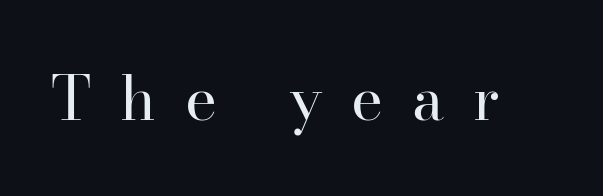
The image shows 61 px regular-weight serif type, upright; set unusually wide letter spacing (+0.47 em), not underlined; high stroke contrast and a small x-height.
